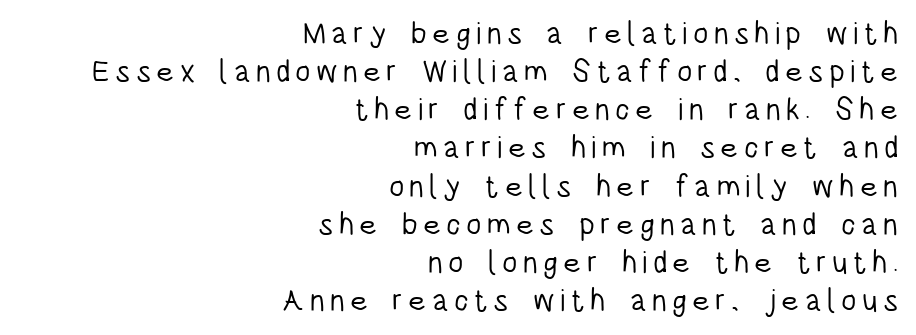
The weight tops out at a normal text grade. All the whitespace from short lines collects on the left. Does the type have serifs? No, each stem ends abruptly. A roman cut, with each character standing at attention. The face used here is proportionally spaced, like ordinary book or web type. Has an underline been added? It has not.
